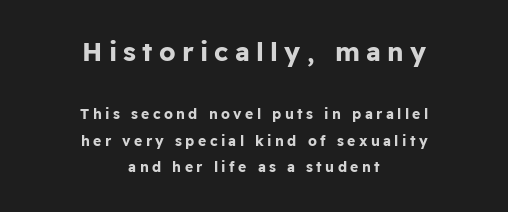
{"italic": "no", "bold": "yes", "underline": "no", "align": "center", "line_spacing": "loose", "line_spacing_ratio": 1.9, "letter_spacing": "wide", "letter_spacing_em": 0.24, "larger_block": "first", "size_ratio": 1.86, "glyph_px": 26}
